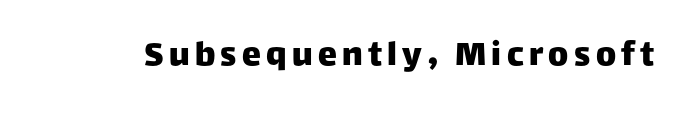
The strip under each line holds only bare page. This is sans-serif lettering, the kind often seen on screens and signage. These lines are rendered in a variable-pitch font. Every stem runs plumb, perpendicular to the baseline.
